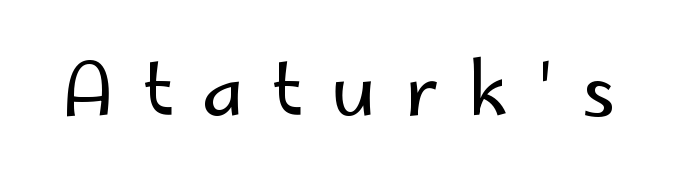
Honestly, the letter spacing is so wide it's the main thing you notice. The text was rendered using a sans face with plain stroke endings. The characters are drawn with everyday or finer stroke widths. The rendering uses natural spacing where letterforms have individual widths. Italic: no, the glyphs are upright roman. The baseline area is clear.
